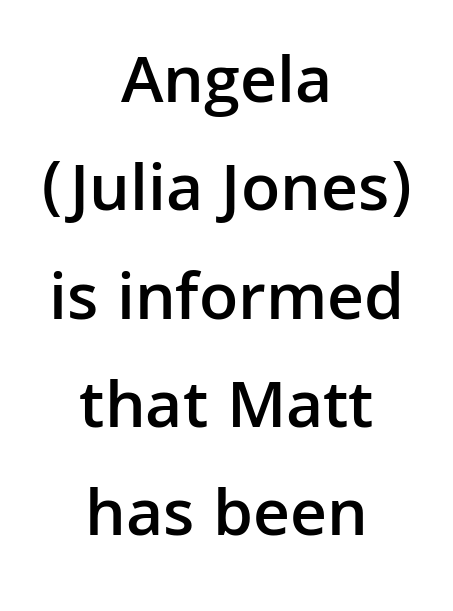
Q: Is the text bold? A: Semi-bold.
Q: Is the text italic (slanted)? A: No, it is upright.
Q: Is the typeface a serif or a sans-serif typeface? A: Sans-serif.
Q: Is the text underlined? A: No.
Q: How is the paragraph aligned? A: Centered.
Q: Is the spacing between letters normal or unusually wide? A: Normal.
Q: Is the spacing between lines tight, normal or loose? A: Normal.
Q: Width (condensed, normal, or wide)? A: Normal.
Q: Stroke contrast? A: Low.
Q: x-height? A: Medium.
Q: Monospaced? A: No.
